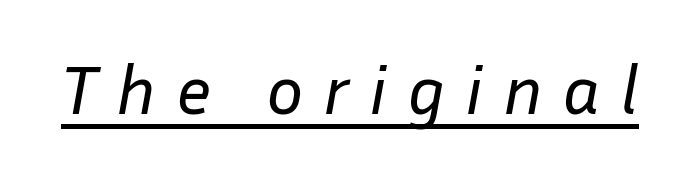
Q: Is the text bold? A: No.
Q: Is the text italic (slanted)? A: Yes, it leans right by about 10 degrees.
Q: Is the text underlined? A: Yes.
Q: Is the spacing between letters normal or unusually wide? A: Unusually wide.
Q: Width (condensed, normal, or wide)? A: Normal.
Q: Stroke contrast? A: Low.
Q: x-height? A: Medium.
Q: Monospaced? A: No.
